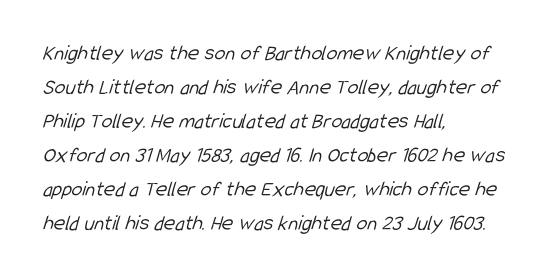
Q: Is the text bold? A: No.
Q: Is the text underlined? A: No.
Q: How is the paragraph aligned? A: Left-aligned.
Q: Is the spacing between letters normal or unusually wide? A: Normal.
Q: Is the spacing between lines tight, normal or loose? A: Normal.
